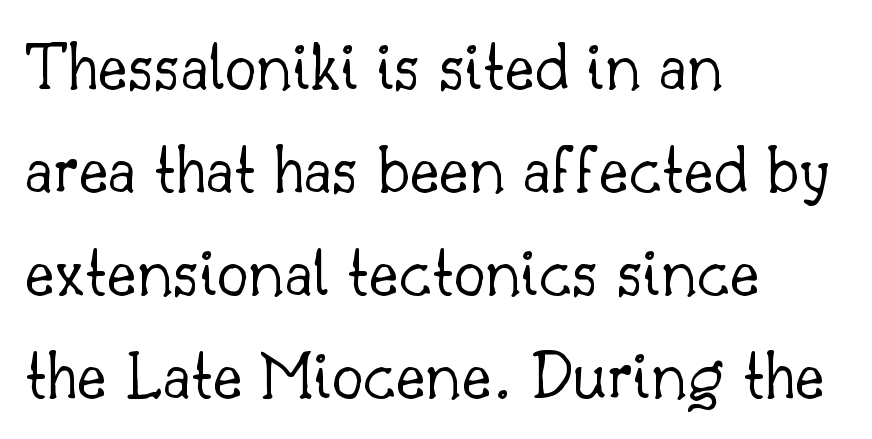
Q: Is the text bold? A: No.
Q: Is the text italic (slanted)? A: No, it is upright.
Q: Is the text underlined? A: No.
Q: How is the paragraph aligned? A: Left-aligned.
Q: Is the spacing between letters normal or unusually wide? A: Normal.
Q: Is the spacing between lines tight, normal or loose? A: Normal.
Q: Width (condensed, normal, or wide)? A: Normal.
Q: Stroke contrast? A: Low.
Q: x-height? A: Small.
Q: Monospaced? A: No.
